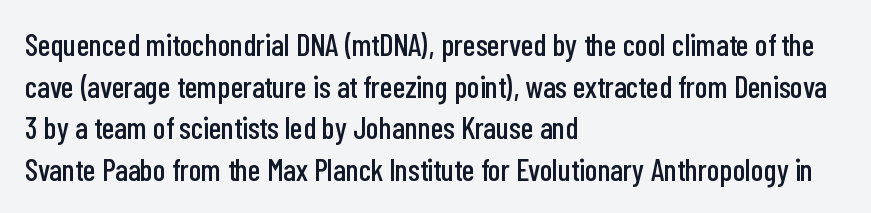
{"serif": "no", "italic": "no", "width": "condensed", "stroke_contrast": "low", "x_height": "medium", "monospaced": "no", "underline": "no", "align": "left", "line_spacing": "normal", "line_spacing_ratio": 1.34, "letter_spacing": "normal", "letter_spacing_em": 0.0, "glyph_px": 31}
